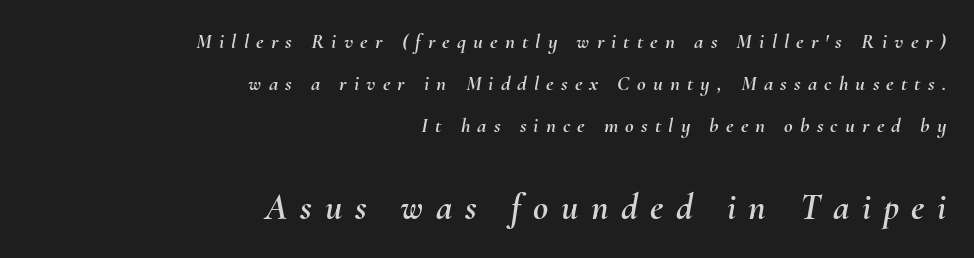
{"italic": "yes", "lean": "right", "slant_degrees": 10, "width": "normal", "stroke_contrast": "medium", "x_height": "small", "monospaced": "no", "underline": "no", "align": "right", "line_spacing": "loose", "line_spacing_ratio": 2.0, "letter_spacing": "wide", "letter_spacing_em": 0.34, "larger_block": "second", "size_ratio": 1.76, "glyph_px": 37}
